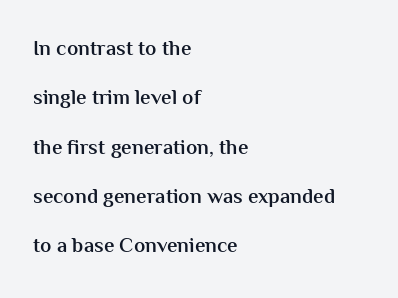
{"italic": "no", "bold": "semi", "underline": "no", "align": "left", "line_spacing": "loose", "line_spacing_ratio": 2.35, "letter_spacing": "normal", "letter_spacing_em": 0.0, "glyph_px": 21}
